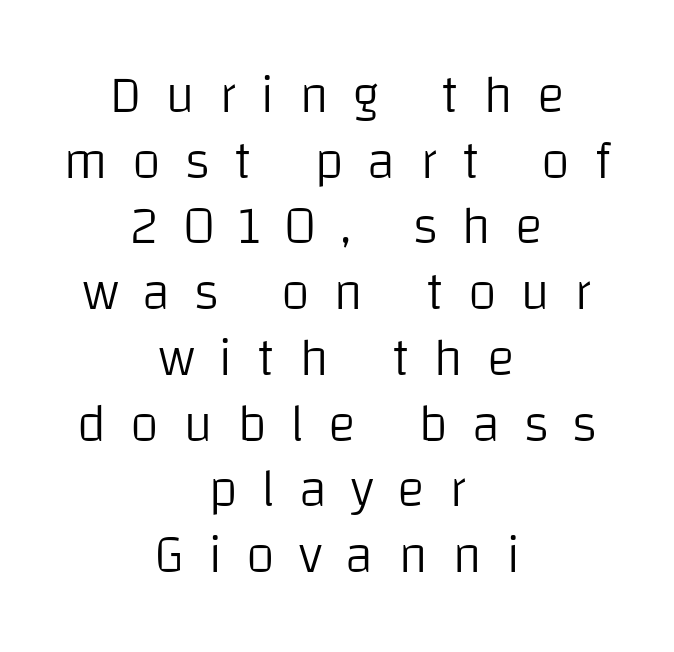
{"serif": "no", "italic": "no", "bold": "no", "weight": "light", "width": "normal", "stroke_contrast": "low", "x_height": "large", "monospaced": "no", "underline": "no", "align": "center", "line_spacing_ratio": 1.24, "letter_spacing": "wide", "letter_spacing_em": 0.45, "glyph_px": 53}
